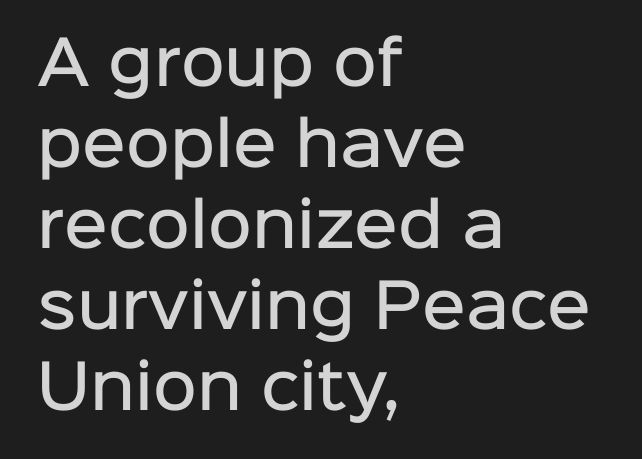
The image shows 60 px semibold sans-serif type, upright; set left-aligned, normal line spacing (1.35x), normal letter spacing, not underlined; low stroke contrast and a medium x-height.
